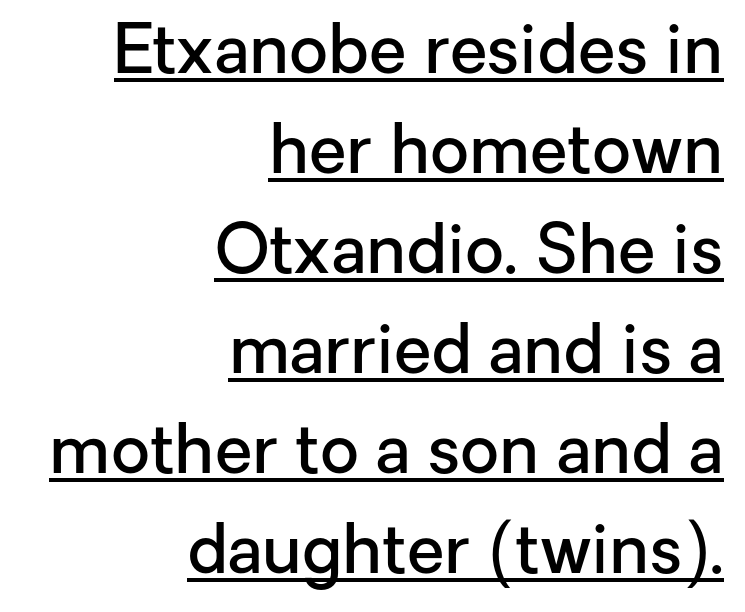
Q: Is the text bold? A: Semi-bold.
Q: Is the text italic (slanted)? A: No, it is upright.
Q: Is the typeface a serif or a sans-serif typeface? A: Sans-serif.
Q: Is the text underlined? A: Yes.
Q: How is the paragraph aligned? A: Right-aligned.
Q: Is the spacing between letters normal or unusually wide? A: Normal.
Q: Is the spacing between lines tight, normal or loose? A: Normal.
Q: Width (condensed, normal, or wide)? A: Normal.
Q: Stroke contrast? A: Low.
Q: x-height? A: Medium.
Q: Monospaced? A: No.
